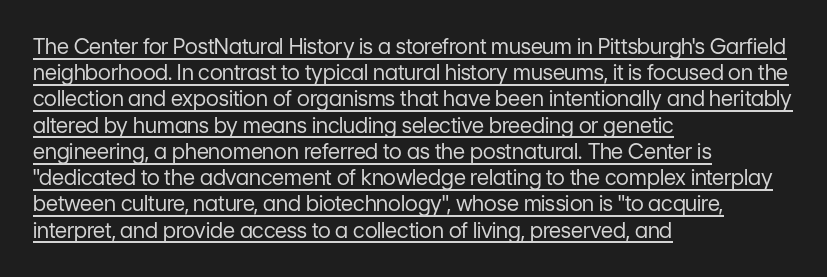
{"italic": "no", "bold": "no", "underline": "yes", "align": "left", "line_spacing": "normal", "line_spacing_ratio": 1.25, "letter_spacing": "normal", "letter_spacing_em": 0.0, "glyph_px": 21}
